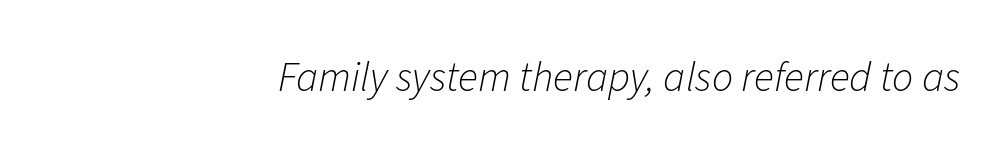
{"italic": "yes", "lean": "right", "slant_degrees": 11, "bold": "no", "weight": "light", "width": "normal", "stroke_contrast": "low", "x_height": "medium", "monospaced": "no", "underline": "no", "align": "right", "letter_spacing": "normal", "letter_spacing_em": 0.0, "glyph_px": 42}
